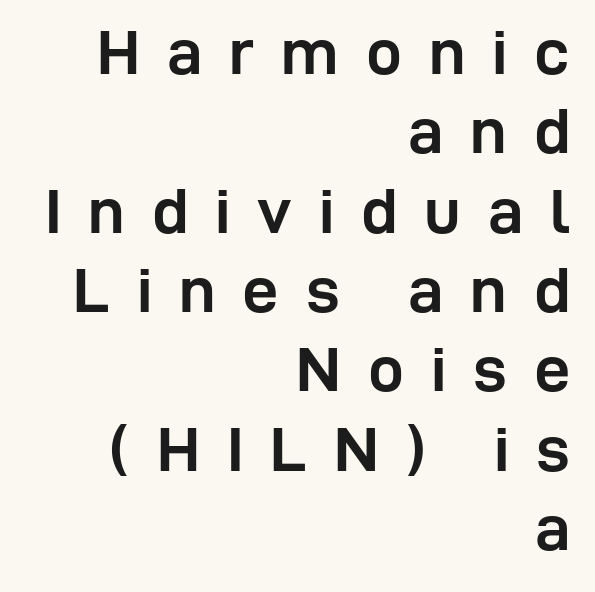
{"serif": "no", "italic": "no", "bold": "yes", "weight": "semibold", "width": "normal", "stroke_contrast": "low", "x_height": "medium", "monospaced": "no", "underline": "no", "align": "right", "line_spacing_ratio": 1.24, "letter_spacing": "wide", "letter_spacing_em": 0.42, "glyph_px": 64}
